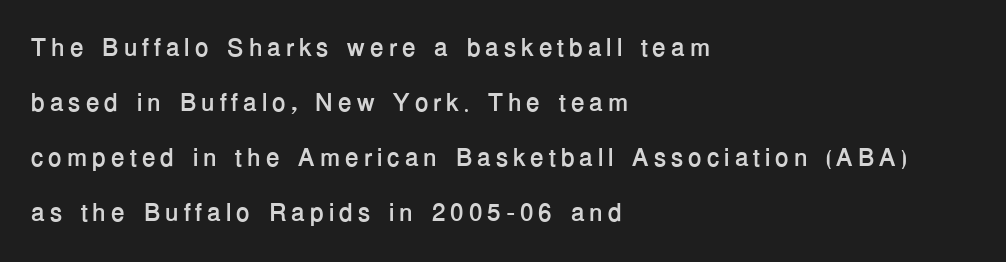
This sample uses an upright cut, with every glyph sitting square on the baseline. This rendering features lettering with no underline. Stroke thickness is high; the sample reads as a true bold. How would I describe the line gaps? Wide and relaxed.
